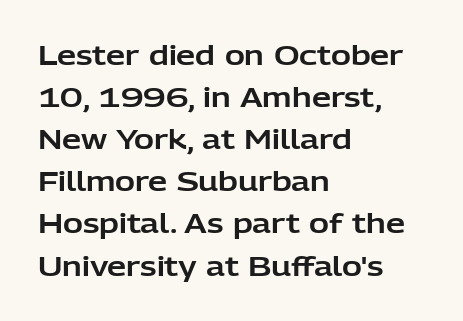
The image shows 27 px text type, upright; set left-aligned, normal line spacing (1.56x), normal letter spacing, not underlined.
